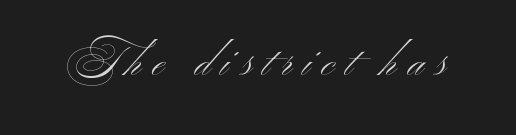
{"serif": "no", "bold": "no", "weight": "light", "width": "wide", "stroke_contrast": "medium", "x_height": "small", "monospaced": "no", "underline": "no", "letter_spacing": "wide", "letter_spacing_em": 0.27, "glyph_px": 42}
